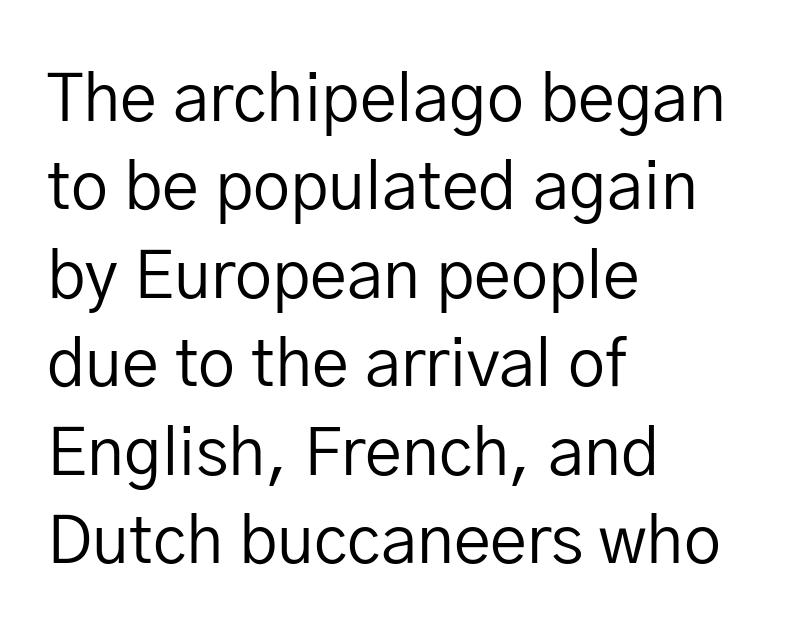
{"serif": "no", "italic": "no", "bold": "no", "weight": "regular", "width": "normal", "stroke_contrast": "low", "x_height": "medium", "monospaced": "no", "underline": "no", "align": "left", "line_spacing": "normal", "line_spacing_ratio": 1.34, "letter_spacing": "normal", "letter_spacing_em": 0.0, "glyph_px": 66}
